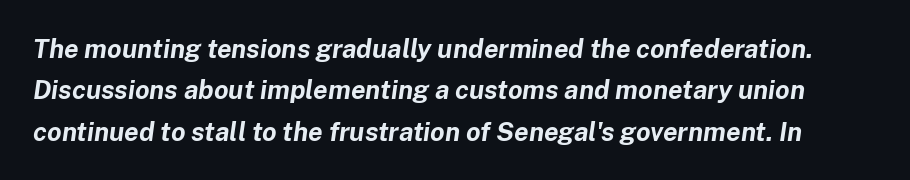
Q: Is the text bold? A: Yes.
Q: Is the text italic (slanted)? A: Yes, it leans right by about 8 degrees.
Q: Is the text underlined? A: No.
Q: Is the spacing between letters normal or unusually wide? A: Normal.
Q: Is the spacing between lines tight, normal or loose? A: Normal.
